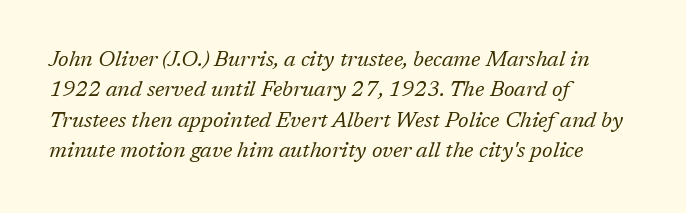
Rule under the text: the space is simply empty. Compared with typical body copy, the letter spacing here is the same. Summary of vertical rhythm: regular, with standard interline spacing. Stem width sits at or under what a default text font uses. A classic flush-left, rag-right setting is used for this passage.
